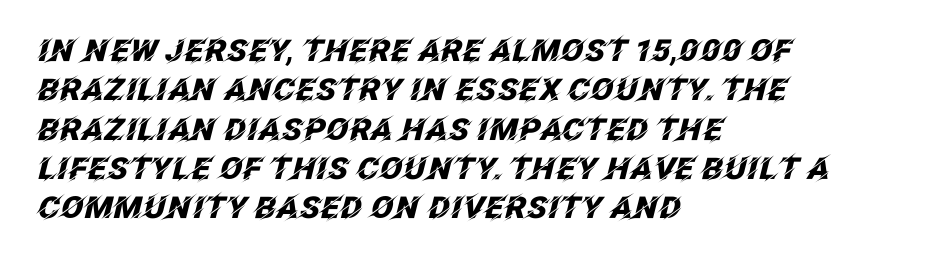
The letters are slanted; this is an italic face. Unmarked baselines from the first word to the last. Think of a printed novel: that variable character pitch is what you see here. Students, observe: this is what conventionally led text looks like. Alignment: flush left. Does extra space separate the letters? No, they use regular spacing.
